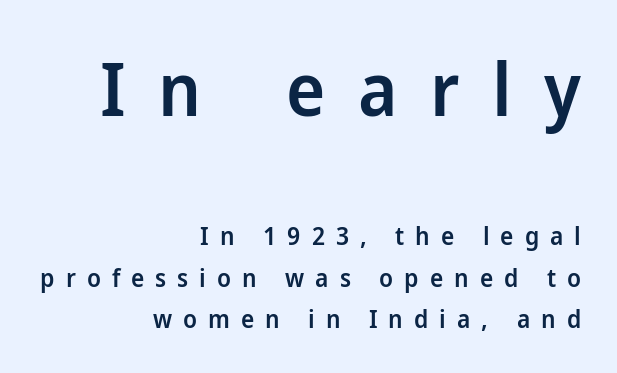
{"serif": "no", "italic": "no", "bold": "semi", "weight": "semibold", "width": "normal", "stroke_contrast": "low", "x_height": "medium", "monospaced": "no", "underline": "no", "align": "right", "line_spacing": "normal", "line_spacing_ratio": 1.66, "letter_spacing": "wide", "letter_spacing_em": 0.44, "larger_block": "first", "size_ratio": 2.96, "glyph_px": 74}
